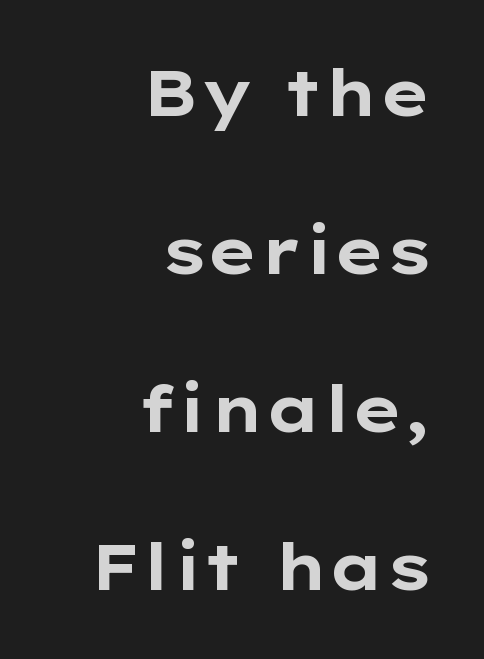
The space beneath each line is pristine and unruled. The type family on display is of the sans-serif kind. These lines stack with their right ends in a neat column. Line spacing here is loose. Weight check: bold — yes, fully.
